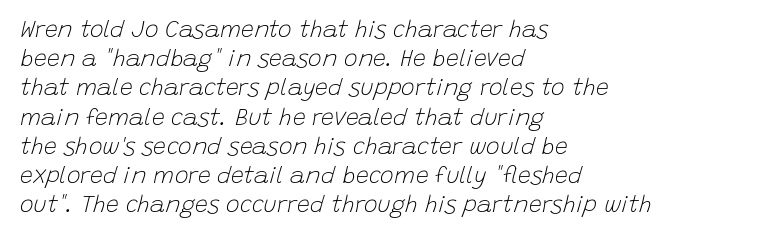
{"italic": "yes", "lean": "right", "slant_degrees": 15, "bold": "no", "underline": "no", "align": "left", "line_spacing": "normal", "line_spacing_ratio": 1.27, "letter_spacing": "normal", "letter_spacing_em": 0.0, "glyph_px": 23}
